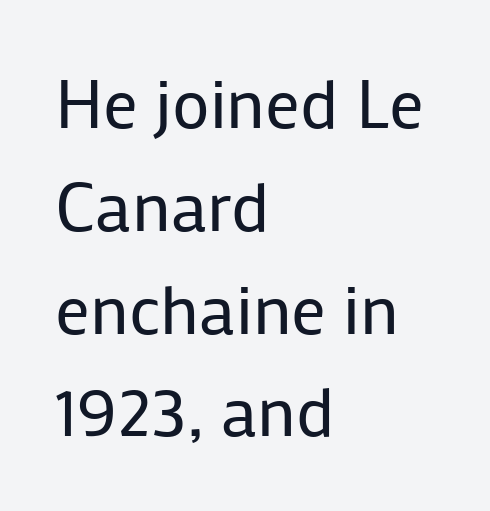
The lettering holds an erect, upright posture throughout. Observe the absence of serifs on each vertical stroke in this sample. Glyph-to-glyph distance matches everyday printed text. The font sits on the lighter half of the weight spectrum, regular included.
